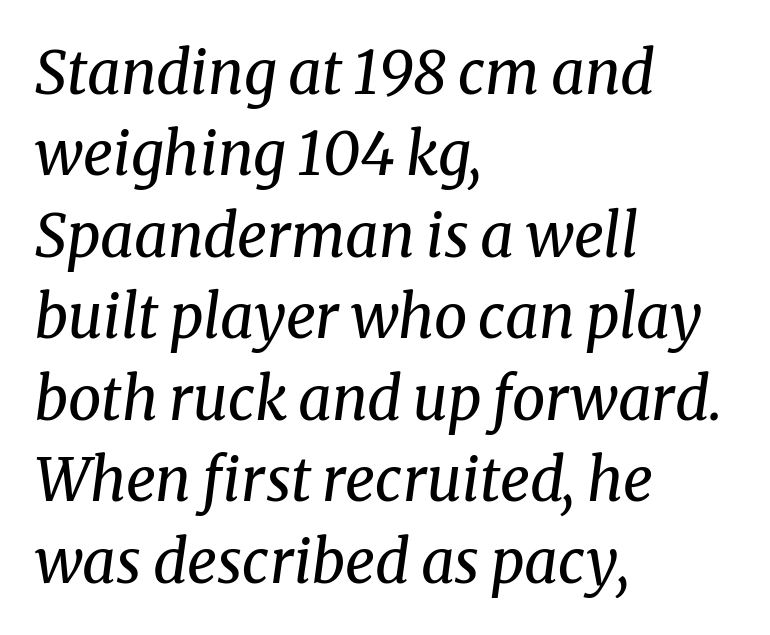
Each letter's strokes conclude with small projecting serifs. Teacher's note: observe the even left margin — that is flush-left alignment. Tracking here is standard; glyphs follow each other at the usual distance. Check under the words: just untouched page. Interline gaps are of average width in this sample. Do the characters align in a grid? No, the font is proportional.
